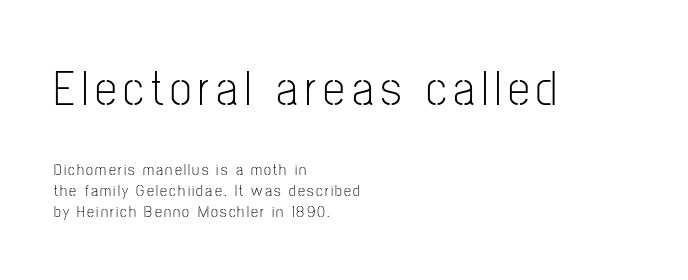
Typeset ragged right — the left edge is the straight one. Upright lettering throughout. The strip under each line holds only bare page. Compared with typical paragraphs, the rows here are spaced about the same. The font sits on the lighter half of the weight spectrum, regular included. Scale decreases going downward across the two blocks.
